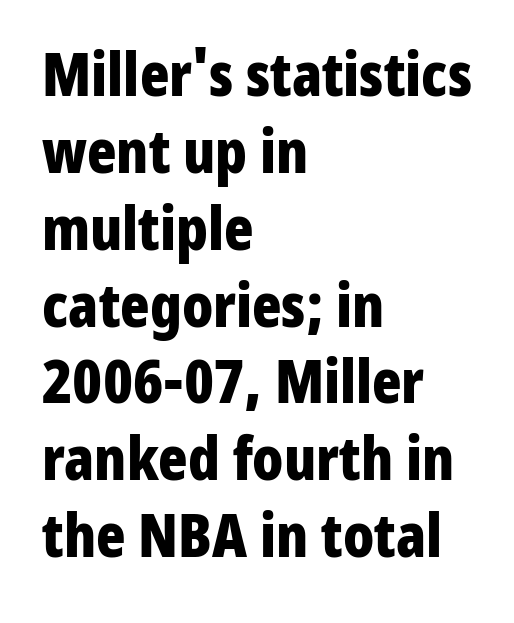
The image shows 61 px bold, condensed sans-serif type, upright; set left-aligned, normal line spacing (1.26x), normal letter spacing, not underlined; low stroke contrast and a medium x-height.
